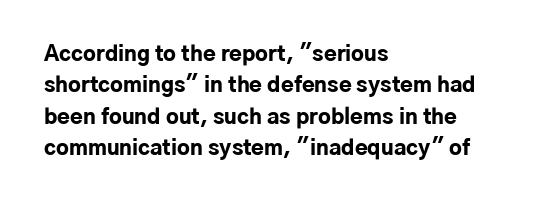
{"italic": "no", "bold": "yes", "underline": "no", "align": "left", "line_spacing": "normal", "line_spacing_ratio": 1.5, "letter_spacing": "normal", "letter_spacing_em": 0.0, "glyph_px": 21}
